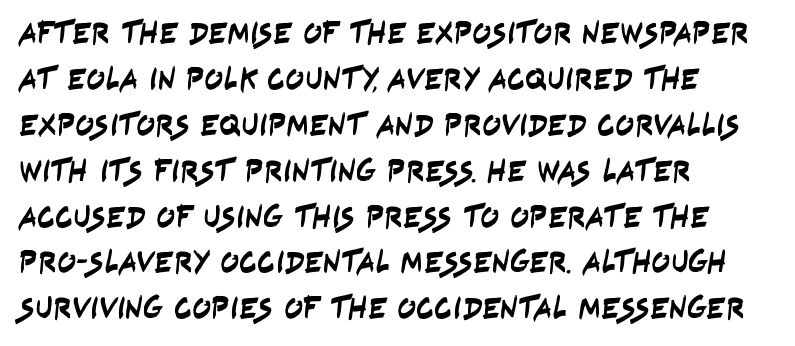
{"serif": "no", "width": "condensed", "stroke_contrast": "low", "x_height": "large", "monospaced": "no", "underline": "no", "align": "left", "line_spacing": "normal", "line_spacing_ratio": 1.48, "letter_spacing": "normal", "letter_spacing_em": 0.0, "glyph_px": 31}
